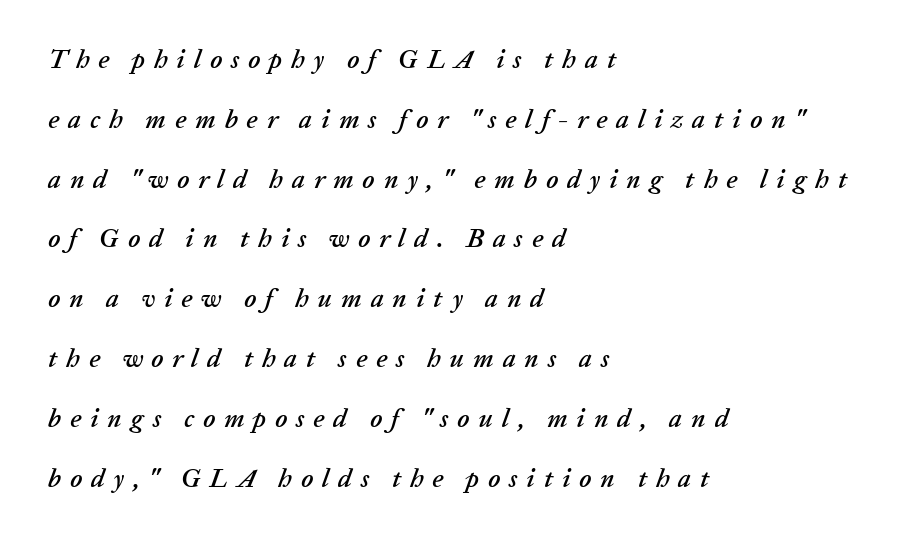
{"italic": "yes", "lean": "right", "slant_degrees": 20, "underline": "no", "align": "left", "line_spacing": "loose", "line_spacing_ratio": 2.3, "letter_spacing": "wide", "letter_spacing_em": 0.34, "glyph_px": 26}
